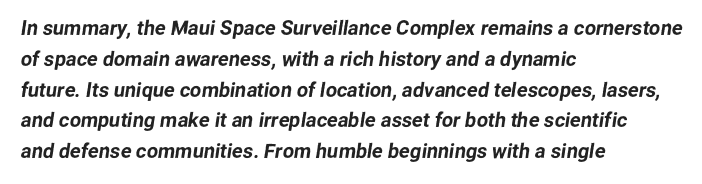
The image shows 20 px text type; set left-aligned, normal line spacing (1.54x), normal letter spacing, not underlined.
